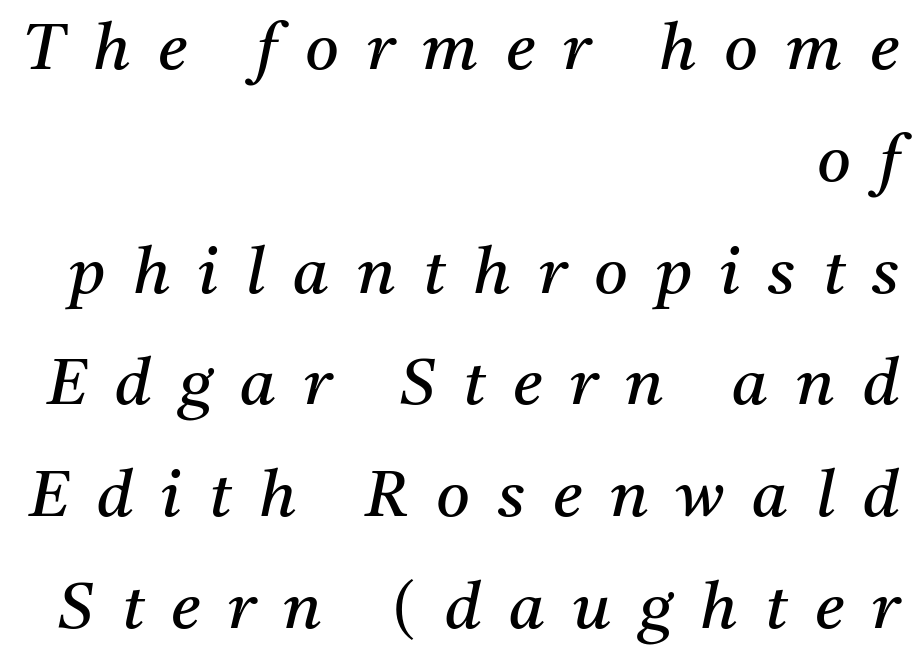
{"serif": "yes", "italic": "yes", "lean": "right", "slant_degrees": 11, "bold": "no", "weight": "regular", "width": "normal", "stroke_contrast": "medium", "x_height": "medium", "monospaced": "no", "underline": "no", "align": "right", "line_spacing_ratio": 1.72, "letter_spacing": "wide", "letter_spacing_em": 0.43, "glyph_px": 65}
